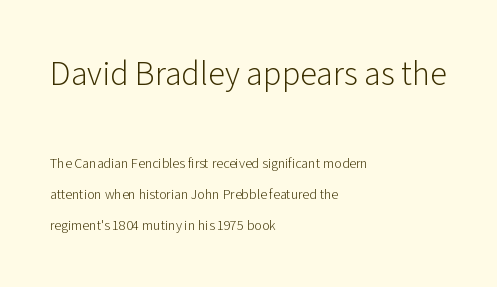
{"serif": "no", "italic": "no", "bold": "no", "weight": "light", "width": "normal", "stroke_contrast": "low", "x_height": "medium", "monospaced": "no", "underline": "no", "align": "left", "line_spacing": "loose", "line_spacing_ratio": 2.23, "letter_spacing": "normal", "letter_spacing_em": 0.0, "larger_block": "first", "size_ratio": 2.43, "glyph_px": 34}
